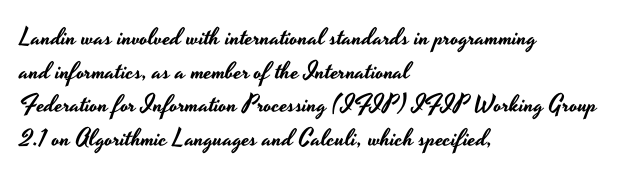
Q: Is the text italic (slanted)? A: Yes.
Q: Is the text underlined? A: No.
Q: How is the paragraph aligned? A: Left-aligned.
Q: Is the spacing between letters normal or unusually wide? A: Normal.
Q: Is the spacing between lines tight, normal or loose? A: Normal.
